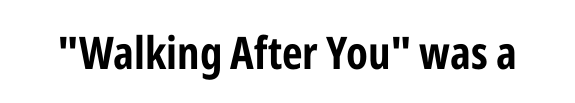
The tracking reads as untouched default to a designer's eye. The designer went with a sans here, leaving each stem footless. The passage shown is typed in a proportional face where columns would drift. Only glyphs here, with clear space below each row.
